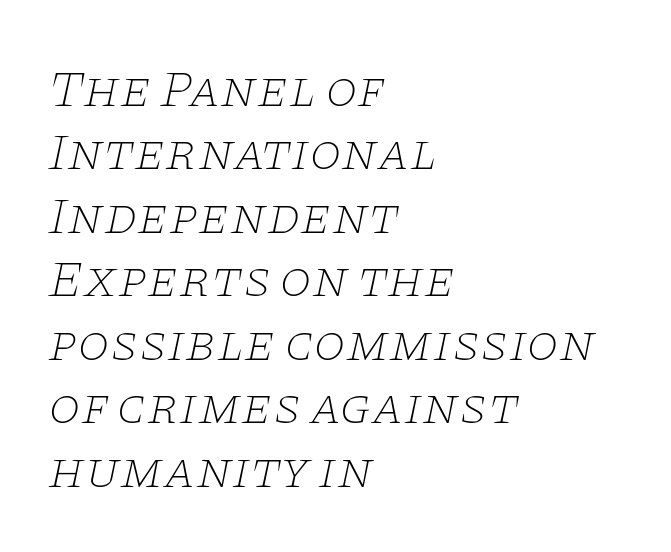
{"serif": "yes", "italic": "yes", "lean": "right", "slant_degrees": 11, "bold": "no", "weight": "thin", "width": "wide", "stroke_contrast": "low", "x_height": "large", "monospaced": "no", "underline": "no", "align": "left", "line_spacing_ratio": 1.22, "letter_spacing": "normal", "letter_spacing_em": 0.0, "glyph_px": 52}
